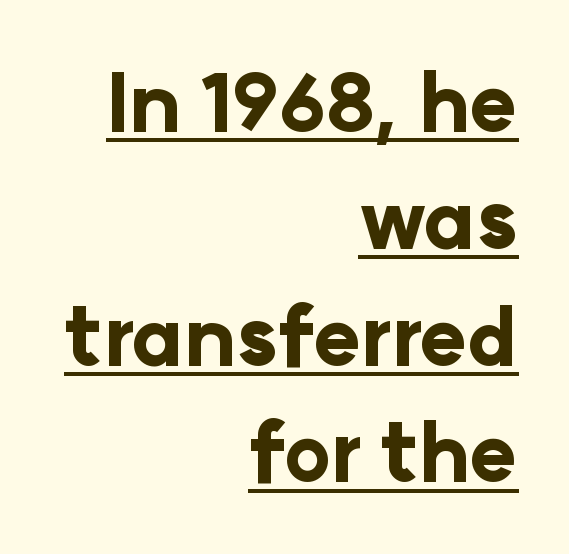
The image shows 80 px bold sans-serif type, upright; set right-aligned, normal line spacing (1.46x), normal letter spacing, underlined; low stroke contrast and a medium x-height.
